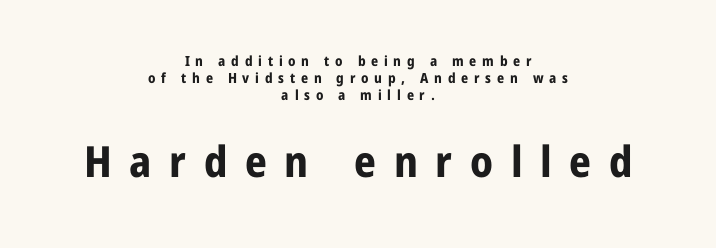
Q: Is the text bold? A: Yes.
Q: Is the text italic (slanted)? A: No, it is upright.
Q: Is the typeface a serif or a sans-serif typeface? A: Sans-serif.
Q: Is the text underlined? A: No.
Q: How is the paragraph aligned? A: Centered.
Q: Is the spacing between letters normal or unusually wide? A: Unusually wide.
Q: Which block of text is set in a larger size, the first (top) or the second (bottom)? A: The second (bottom) one.
Q: Width (condensed, normal, or wide)? A: Normal.
Q: Stroke contrast? A: Low.
Q: x-height? A: Medium.
Q: Monospaced? A: No.
